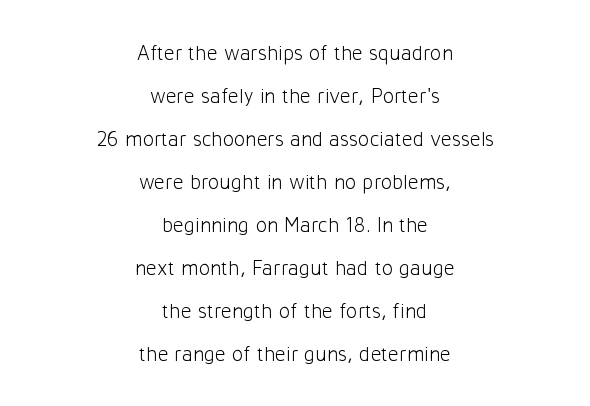
The image shows 21 px text type, upright; set centered, loose line spacing (2.05x), normal letter spacing, not underlined.
